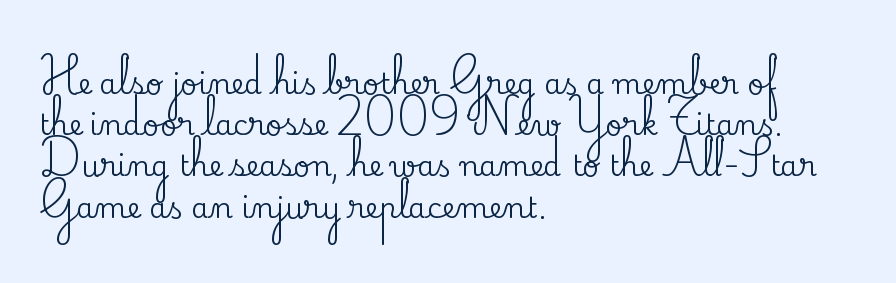
If you drew a line through each stem, it would be perfectly vertical. Left-aligned paragraph, ragged on the right. The passage shown has conventional tracking throughout. Honestly, the row spacing looks completely unremarkable.
